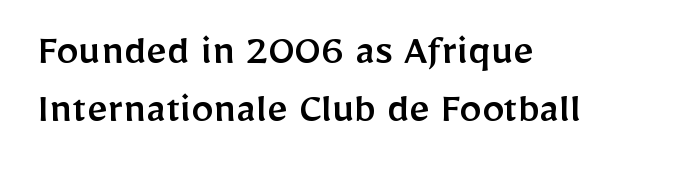
Q: Is the text italic (slanted)? A: No, it is upright.
Q: Is the typeface a serif or a sans-serif typeface? A: Sans-serif.
Q: Is the text underlined? A: No.
Q: How is the paragraph aligned? A: Left-aligned.
Q: Is the spacing between letters normal or unusually wide? A: Normal.
Q: Is the spacing between lines tight, normal or loose? A: Normal.
Q: Width (condensed, normal, or wide)? A: Normal.
Q: Stroke contrast? A: Low.
Q: x-height? A: Medium.
Q: Monospaced? A: No.
